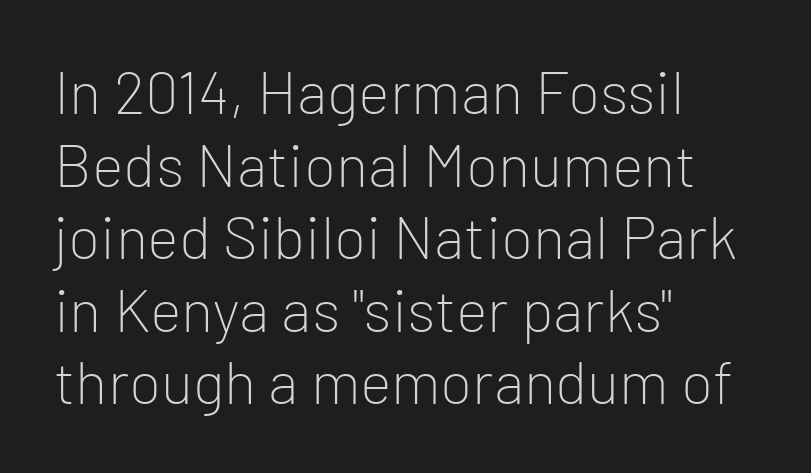
The face used here is proportionally spaced, like ordinary book or web type. Has an underline been added? It has not. The letters sit at their default tracking, neither squeezed nor spread. Ink coverage per letter is moderate at most. In terms of posture, this sample is upright. The passage shown is typeset with a sans-serif family.
